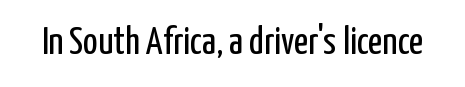
The image shows 39 px regular-weight, condensed sans-serif type, upright; set normal letter spacing, not underlined; low stroke contrast and a medium x-height.
